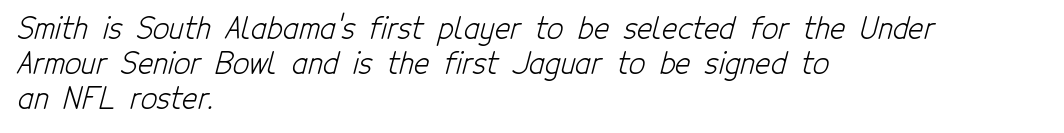
{"serif": "no", "bold": "no", "weight": "light", "width": "condensed", "stroke_contrast": "low", "x_height": "medium", "monospaced": "no", "underline": "no", "align": "left", "line_spacing_ratio": 1.21, "letter_spacing": "normal", "letter_spacing_em": 0.0, "glyph_px": 29}
